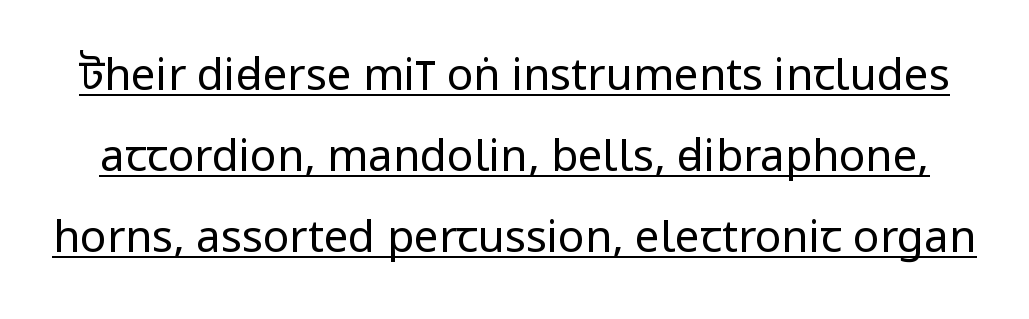
{"serif": "no", "italic": "no", "bold": "no", "weight": "regular", "width": "condensed", "stroke_contrast": "low", "x_height": "large", "monospaced": "no", "underline": "yes", "line_spacing_ratio": 1.84, "letter_spacing": "normal", "letter_spacing_em": 0.0, "glyph_px": 44}
